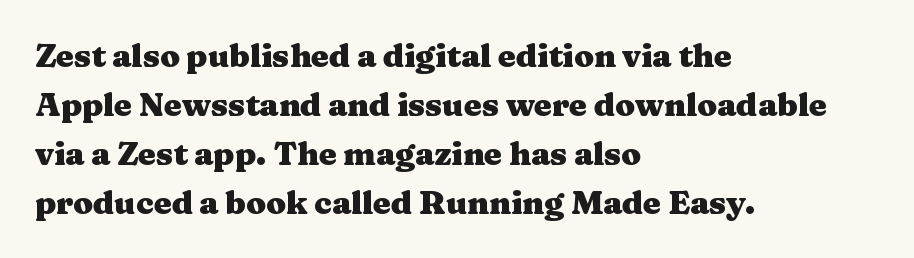
The image shows 32 px heavy, wide serif type, upright; set left-aligned, normal line spacing (1.53x), normal letter spacing, not underlined; medium stroke contrast and a medium x-height.
